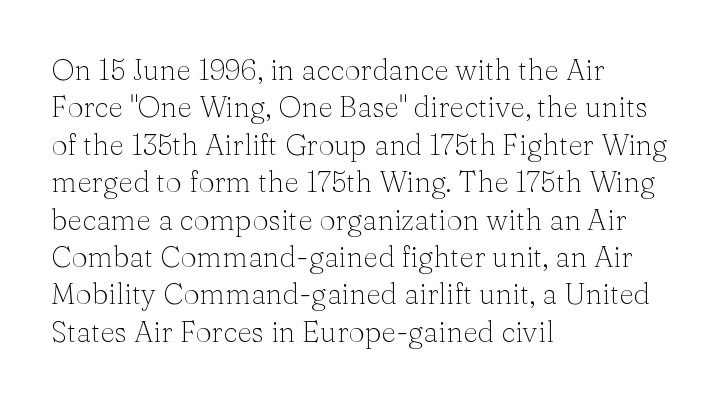
{"serif": "yes", "italic": "no", "bold": "no", "weight": "light", "width": "normal", "stroke_contrast": "medium", "x_height": "medium", "monospaced": "no", "underline": "no", "align": "left", "line_spacing": "normal", "line_spacing_ratio": 1.29, "letter_spacing": "normal", "letter_spacing_em": 0.0, "glyph_px": 29}
